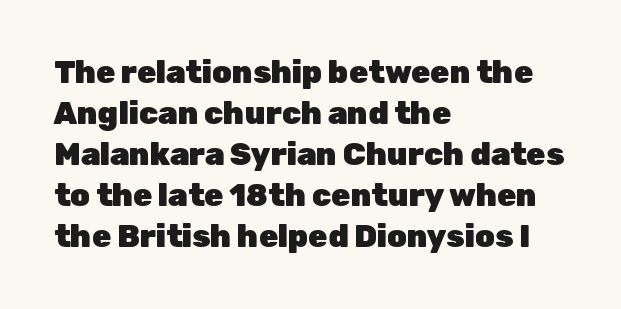
The image shows 31 px heavy sans-serif type, upright; set left-aligned, normal line spacing (1.32x), normal letter spacing, not underlined; low stroke contrast and a medium x-height.
